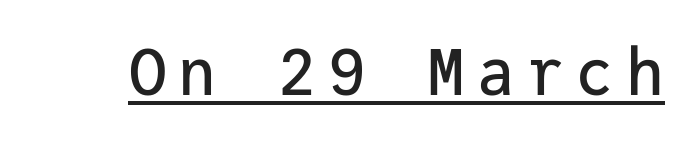
These lines are rendered in a fixed-pitch font. Honestly, the underline is the first thing you notice here. The lettering holds an erect, upright posture throughout. Observe the absence of serifs on each vertical stroke in this sample.
